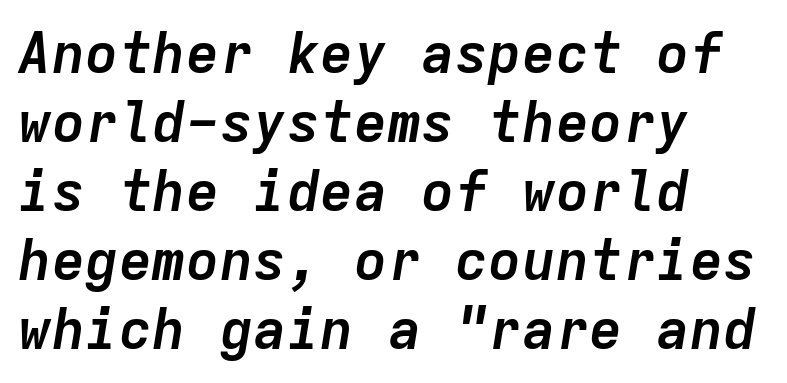
{"italic": "yes", "lean": "right", "slant_degrees": 9, "bold": "yes", "weight": "semibold", "width": "normal", "stroke_contrast": "low", "x_height": "medium", "monospaced": "yes", "underline": "no", "align": "left", "line_spacing_ratio": 1.23, "letter_spacing": "normal", "letter_spacing_em": 0.0, "glyph_px": 56}
